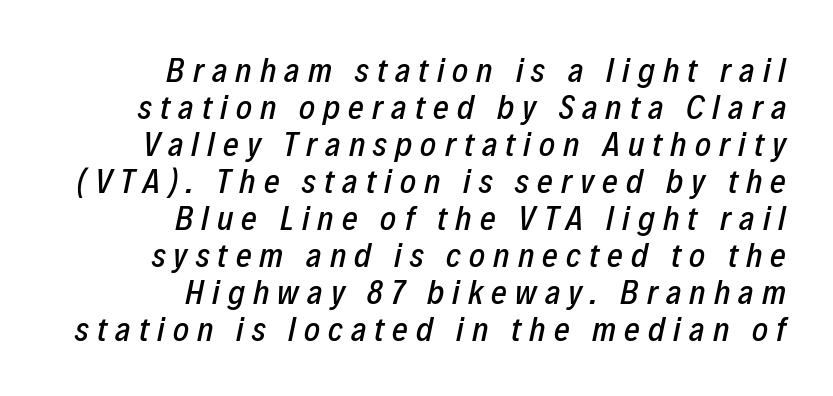
Emphasis-style slanted type is in use. Does extra space separate the letters? Yes, quite a lot of it. Line endings align vertically; line beginnings do not. You could not count columns in this text — the font is proportionally spaced. The rendering uses a small line-height, squeezing the rows.
